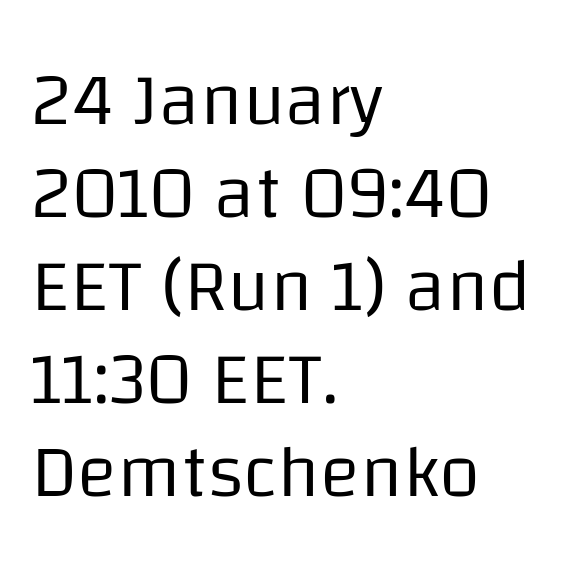
The setting favours the left margin, as ordinary paragraphs usually do. Between one letter and the next there's only the usual sliver of space. No extra ink here — the face is not bold. The area under the type is left untouched. Character widths vary here, with narrow letters taking less room than wide ones.
